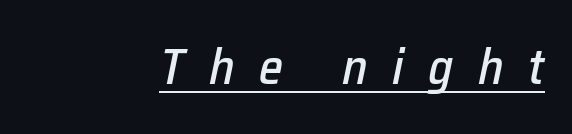
{"italic": "yes", "lean": "right", "slant_degrees": 12, "width": "normal", "stroke_contrast": "low", "x_height": "medium", "monospaced": "no", "underline": "yes", "align": "right", "letter_spacing": "wide", "letter_spacing_em": 0.5, "glyph_px": 49}
